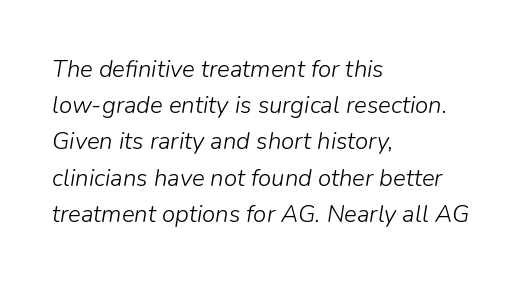
The image shows 24 px text type, italic (leaning right); set left-aligned, normal line spacing (1.51x), normal letter spacing, not underlined.
